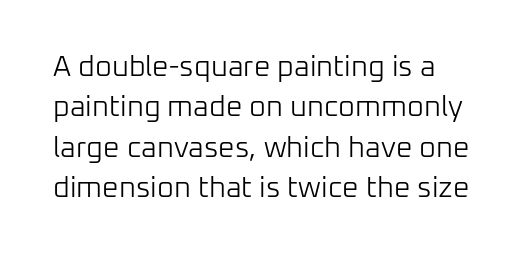
Q: Is the text bold? A: No.
Q: Is the text italic (slanted)? A: No, it is upright.
Q: Is the typeface a serif or a sans-serif typeface? A: Sans-serif.
Q: Is the text underlined? A: No.
Q: How is the paragraph aligned? A: Left-aligned.
Q: Is the spacing between letters normal or unusually wide? A: Normal.
Q: Is the spacing between lines tight, normal or loose? A: Normal.
Q: Width (condensed, normal, or wide)? A: Normal.
Q: Stroke contrast? A: Low.
Q: x-height? A: Medium.
Q: Monospaced? A: No.
